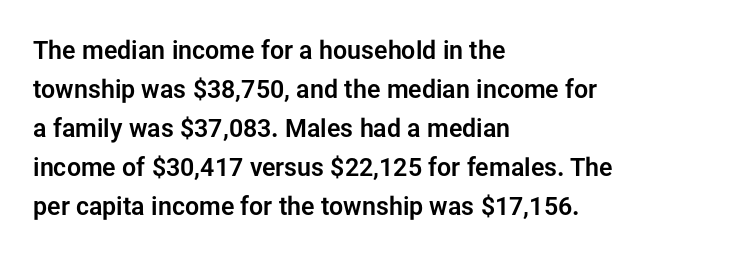
Q: Is the text italic (slanted)? A: No, it is upright.
Q: Is the text underlined? A: No.
Q: How is the paragraph aligned? A: Left-aligned.
Q: Is the spacing between letters normal or unusually wide? A: Normal.
Q: Is the spacing between lines tight, normal or loose? A: Normal.
